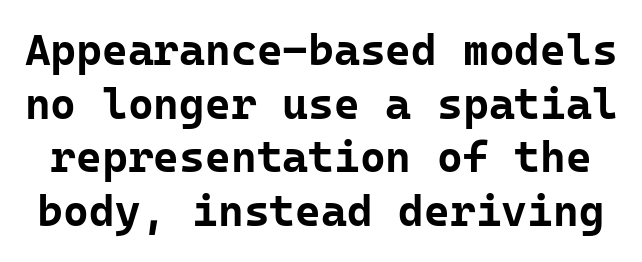
The image shows 44 px bold sans-serif type, upright, monospaced; set line spacing 1.22x, normal letter spacing, not underlined; low stroke contrast and a medium x-height.
